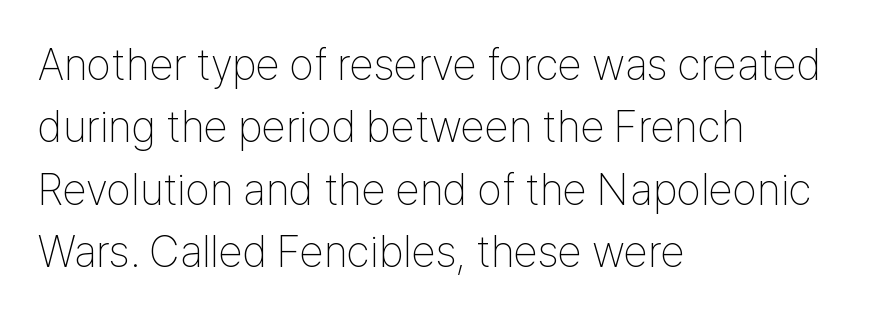
Q: Is the text bold? A: No.
Q: Is the text italic (slanted)? A: No, it is upright.
Q: Is the typeface a serif or a sans-serif typeface? A: Sans-serif.
Q: Is the text underlined? A: No.
Q: How is the paragraph aligned? A: Left-aligned.
Q: Is the spacing between letters normal or unusually wide? A: Normal.
Q: Is the spacing between lines tight, normal or loose? A: Normal.
Q: Width (condensed, normal, or wide)? A: Condensed.
Q: Stroke contrast? A: Low.
Q: x-height? A: Medium.
Q: Monospaced? A: No.
